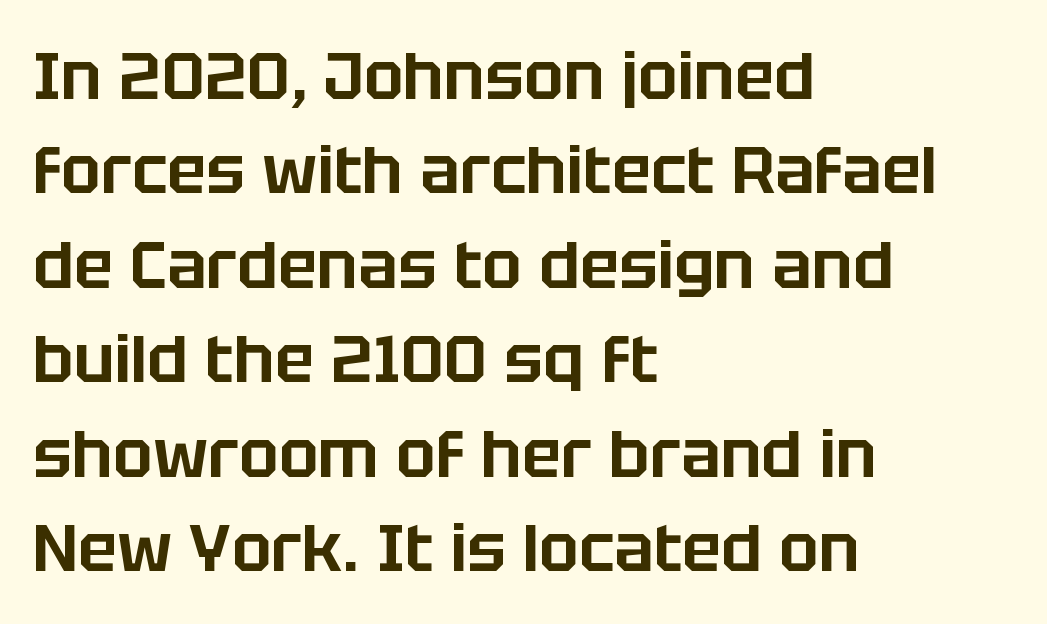
Q: Is the text italic (slanted)? A: No, it is upright.
Q: Is the typeface a serif or a sans-serif typeface? A: Sans-serif.
Q: Is the text underlined? A: No.
Q: How is the paragraph aligned? A: Left-aligned.
Q: Is the spacing between letters normal or unusually wide? A: Normal.
Q: Is the spacing between lines tight, normal or loose? A: Normal.
Q: Width (condensed, normal, or wide)? A: Normal.
Q: Stroke contrast? A: Low.
Q: x-height? A: Large.
Q: Monospaced? A: No.
